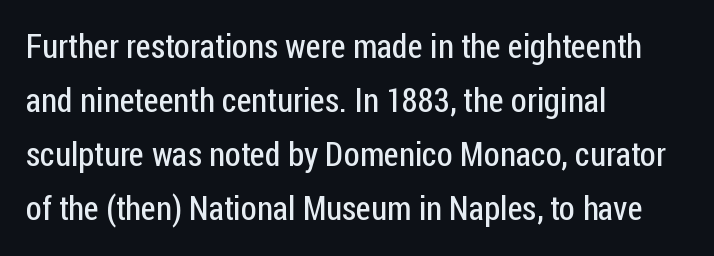
The image shows 34 px regular-weight, condensed sans-serif type, upright; set left-aligned, normal line spacing (1.59x), normal letter spacing, not underlined; low stroke contrast and a medium x-height.
